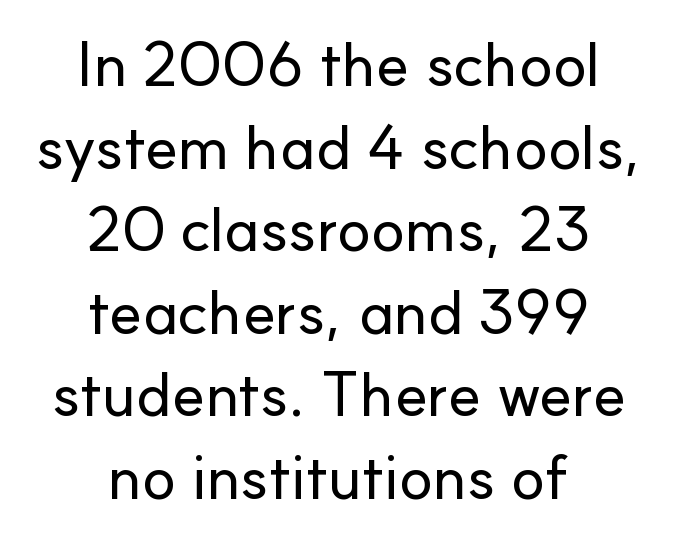
Q: Is the text italic (slanted)? A: No, it is upright.
Q: Is the typeface a serif or a sans-serif typeface? A: Sans-serif.
Q: Is the text underlined? A: No.
Q: How is the paragraph aligned? A: Centered.
Q: Is the spacing between letters normal or unusually wide? A: Normal.
Q: Is the spacing between lines tight, normal or loose? A: Normal.
Q: Width (condensed, normal, or wide)? A: Normal.
Q: Stroke contrast? A: Low.
Q: x-height? A: Small.
Q: Monospaced? A: No.
